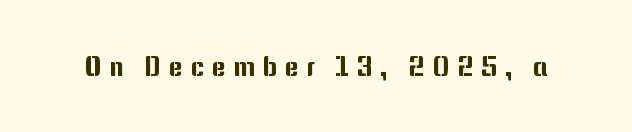
No word sits above an underline. Inter-character spacing is expanded well beyond the font's built-in metrics. Does the lettering tilt? It doesn't — this is upright.
